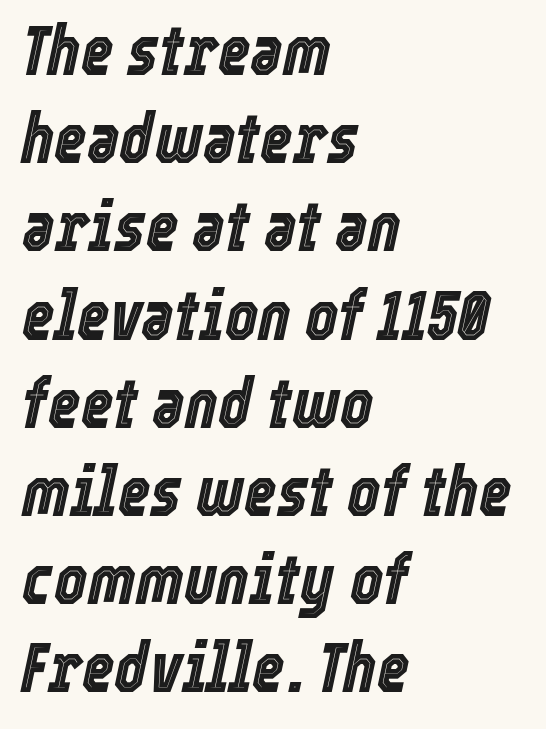
Q: Is the text italic (slanted)? A: Yes, it leans right by about 12 degrees.
Q: Is the text underlined? A: No.
Q: How is the paragraph aligned? A: Left-aligned.
Q: Is the spacing between letters normal or unusually wide? A: Normal.
Q: Is the spacing between lines tight, normal or loose? A: Normal.
Q: Width (condensed, normal, or wide)? A: Condensed.
Q: x-height? A: Medium.
Q: Monospaced? A: No.
